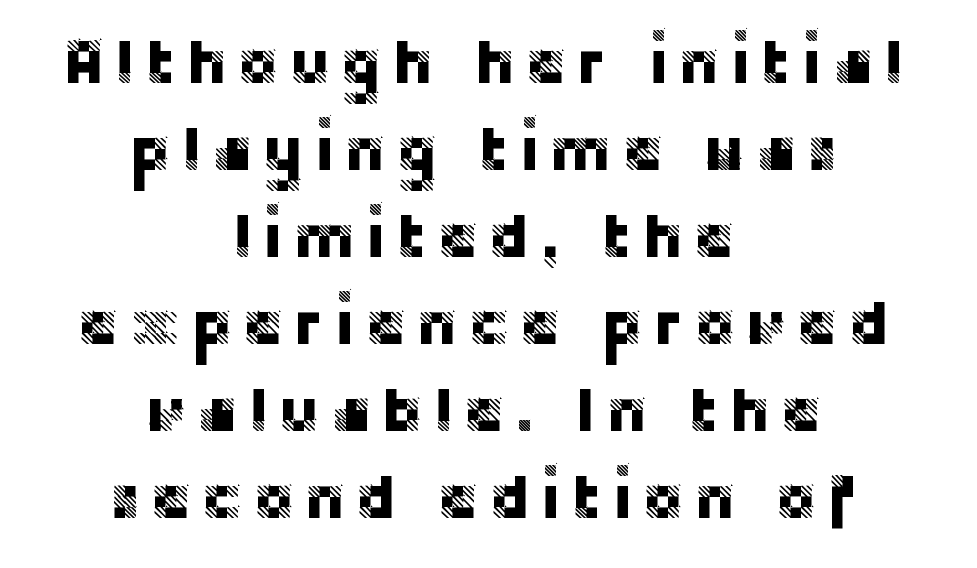
Each line is balanced around a shared central axis. Summary of vertical rhythm: regular, with standard interline spacing. Is this a fixed-width face? No — the glyphs have proportional, varying widths. A clean baseline with only descenders dipping below it. This is sans-serif lettering, the kind often seen on screens and signage.
